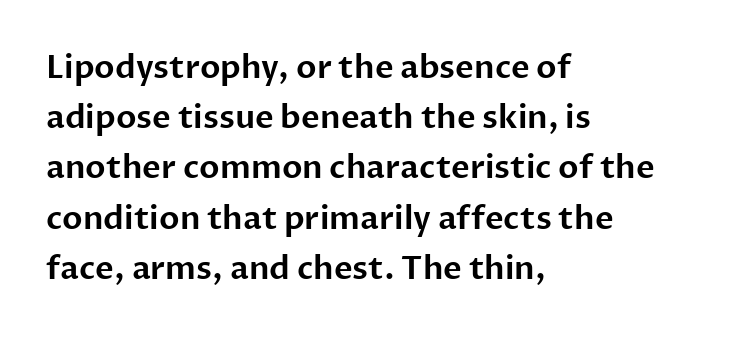
{"serif": "no", "italic": "no", "width": "normal", "stroke_contrast": "low", "x_height": "medium", "monospaced": "no", "underline": "no", "align": "left", "line_spacing": "normal", "line_spacing_ratio": 1.57, "letter_spacing": "normal", "letter_spacing_em": 0.0, "glyph_px": 32}
